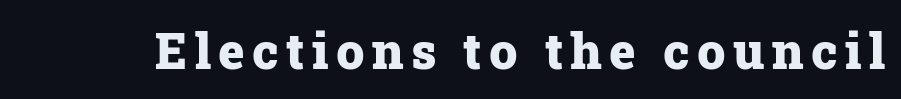
Every letter is thick-stroked: bold, no question. Think of a printed novel: that variable character pitch is what you see here. You can tell it's not italic because the verticals are truly vertical. Each letter's strokes conclude with small projecting serifs.
